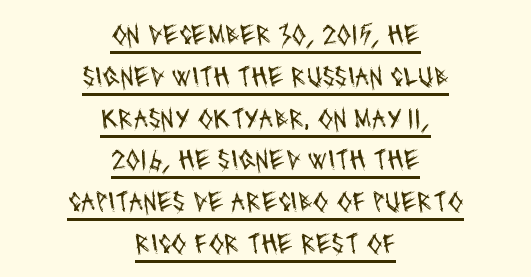
Q: Is the text bold? A: No.
Q: Is the typeface a serif or a sans-serif typeface? A: Sans-serif.
Q: Is the text underlined? A: Yes.
Q: How is the paragraph aligned? A: Centered.
Q: Is the spacing between letters normal or unusually wide? A: Normal.
Q: Is the spacing between lines tight, normal or loose? A: Normal.
Q: Width (condensed, normal, or wide)? A: Condensed.
Q: Stroke contrast? A: Medium.
Q: x-height? A: Large.
Q: Monospaced? A: No.
